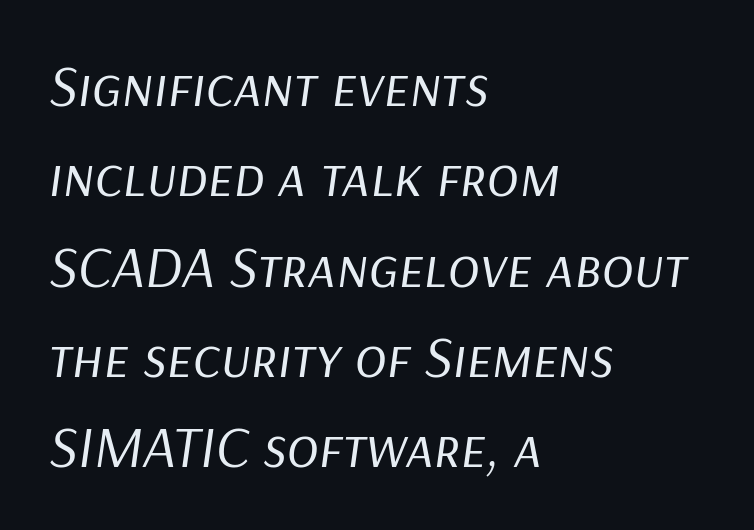
{"italic": "yes", "lean": "right", "slant_degrees": 9, "bold": "no", "weight": "regular", "width": "normal", "stroke_contrast": "low", "x_height": "medium", "monospaced": "no", "underline": "no", "align": "left", "line_spacing": "normal", "line_spacing_ratio": 1.53, "letter_spacing": "normal", "letter_spacing_em": 0.0, "glyph_px": 59}
